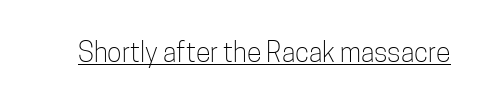
Q: Is the text bold? A: No.
Q: Is the text italic (slanted)? A: No, it is upright.
Q: Is the text underlined? A: Yes.
Q: Is the spacing between letters normal or unusually wide? A: Normal.
